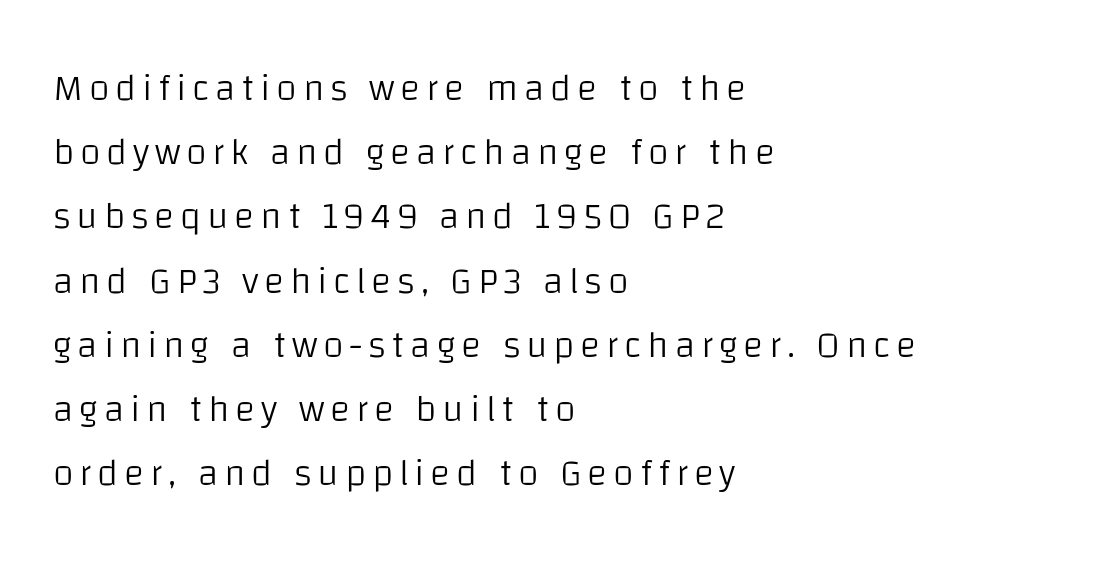
The rendering uses natural spacing where letterforms have individual widths. Upright lettering throughout. Summary of weight: not heavy and not bold. Teacher's note: observe the even left margin — that is flush-left alignment.
